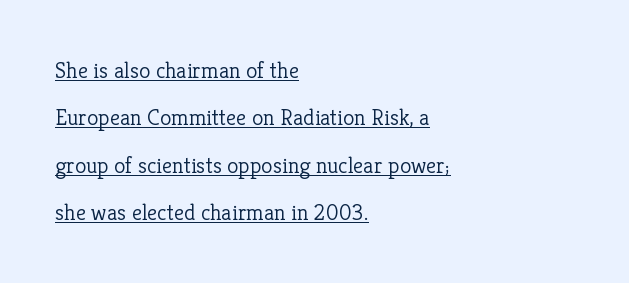
Q: Is the text bold? A: No.
Q: Is the text italic (slanted)? A: No, it is upright.
Q: Is the text underlined? A: Yes.
Q: How is the paragraph aligned? A: Left-aligned.
Q: Is the spacing between letters normal or unusually wide? A: Normal.
Q: Is the spacing between lines tight, normal or loose? A: Loose.
